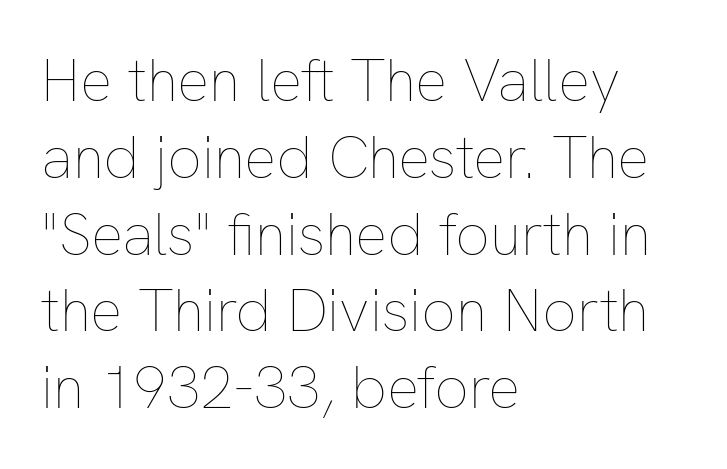
Summary of vertical rhythm: regular, with standard interline spacing. Stems here are at most as thick as an everyday book face. Is the block centered? No — it sits flush against the left margin. A typesetter would call this zero additional tracking.
